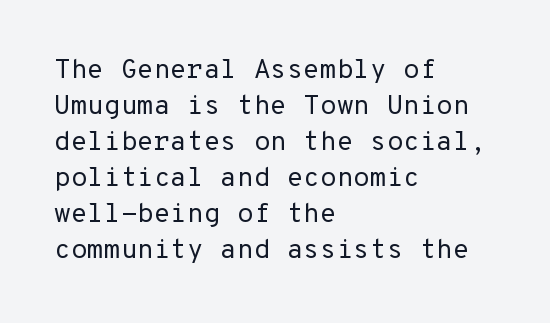
{"italic": "no", "bold": "no", "underline": "no", "align": "left", "line_spacing": "normal", "line_spacing_ratio": 1.33, "letter_spacing": "normal", "letter_spacing_em": 0.0, "glyph_px": 27}
